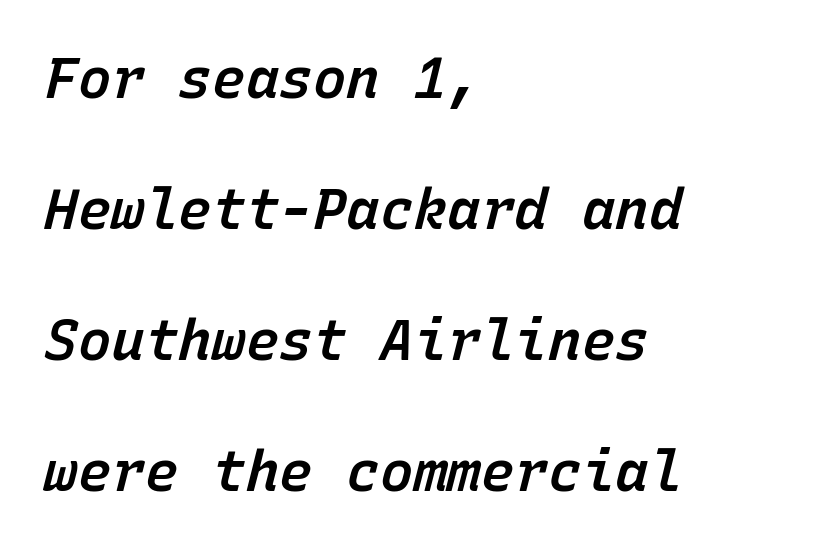
No word sits above an underline. The line texture is even and compact thanks to regular tracking. The rendering uses a large line-height, opening up the rows. Posture: slanted.
